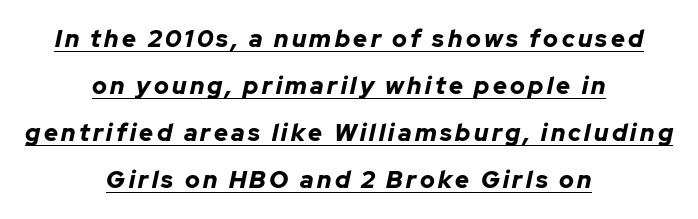
Interline gaps are noticeably wide in this sample. A full-strength bold gives these letters their thick strokes. In terms of posture, this sample is oblique. The whitespace from short lines is split evenly between both sides.
